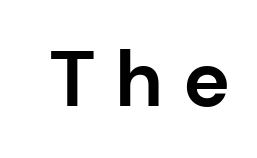
Q: Is the text bold? A: Yes.
Q: Is the text italic (slanted)? A: No, it is upright.
Q: Is the typeface a serif or a sans-serif typeface? A: Sans-serif.
Q: Is the text underlined? A: No.
Q: Is the spacing between letters normal or unusually wide? A: Unusually wide.
Q: Width (condensed, normal, or wide)? A: Normal.
Q: Stroke contrast? A: Low.
Q: x-height? A: Medium.
Q: Monospaced? A: No.
